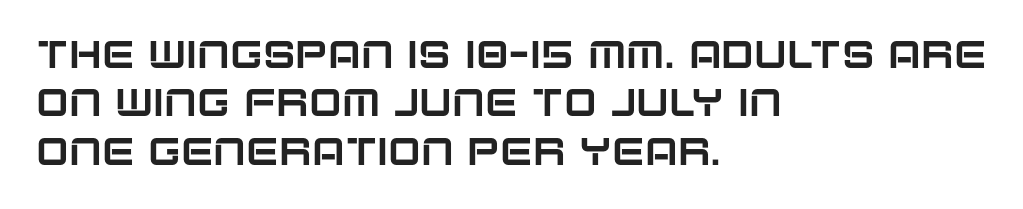
Each row of text sits above clean, open space. The passage shown is typed in a proportional face where columns would drift. The paragraph has a hard left edge and a soft right edge. A sans-serif font was chosen for this passage. Posture: vertical.
